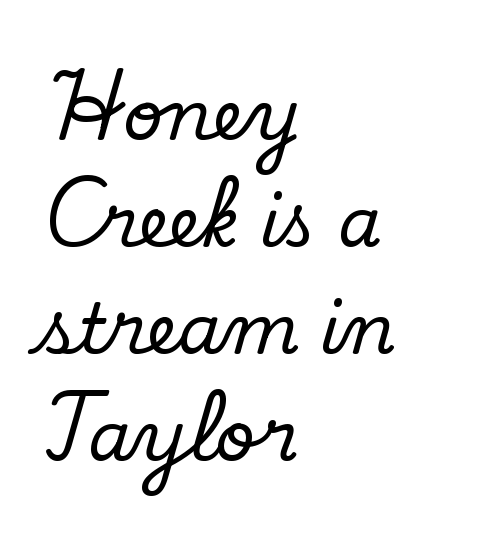
Q: Is the text italic (slanted)? A: Yes.
Q: Is the typeface a serif or a sans-serif typeface? A: Serif.
Q: Is the text underlined? A: No.
Q: How is the paragraph aligned? A: Left-aligned.
Q: Is the spacing between letters normal or unusually wide? A: Normal.
Q: Is the spacing between lines tight, normal or loose? A: Normal.
Q: Width (condensed, normal, or wide)? A: Normal.
Q: Stroke contrast? A: Low.
Q: x-height? A: Small.
Q: Monospaced? A: No.
